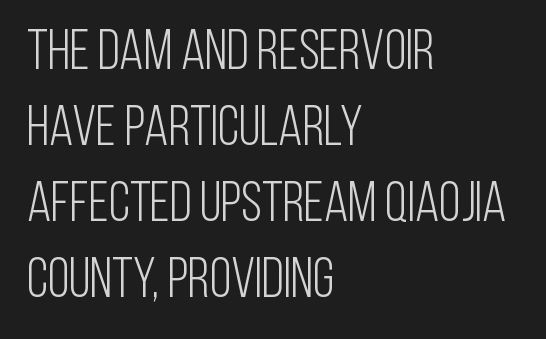
Q: Is the text bold? A: No.
Q: Is the text italic (slanted)? A: No, it is upright.
Q: Is the typeface a serif or a sans-serif typeface? A: Sans-serif.
Q: Is the text underlined? A: No.
Q: How is the paragraph aligned? A: Left-aligned.
Q: Is the spacing between letters normal or unusually wide? A: Normal.
Q: Is the spacing between lines tight, normal or loose? A: Normal.
Q: Width (condensed, normal, or wide)? A: Condensed.
Q: Stroke contrast? A: Low.
Q: x-height? A: Large.
Q: Monospaced? A: No.
